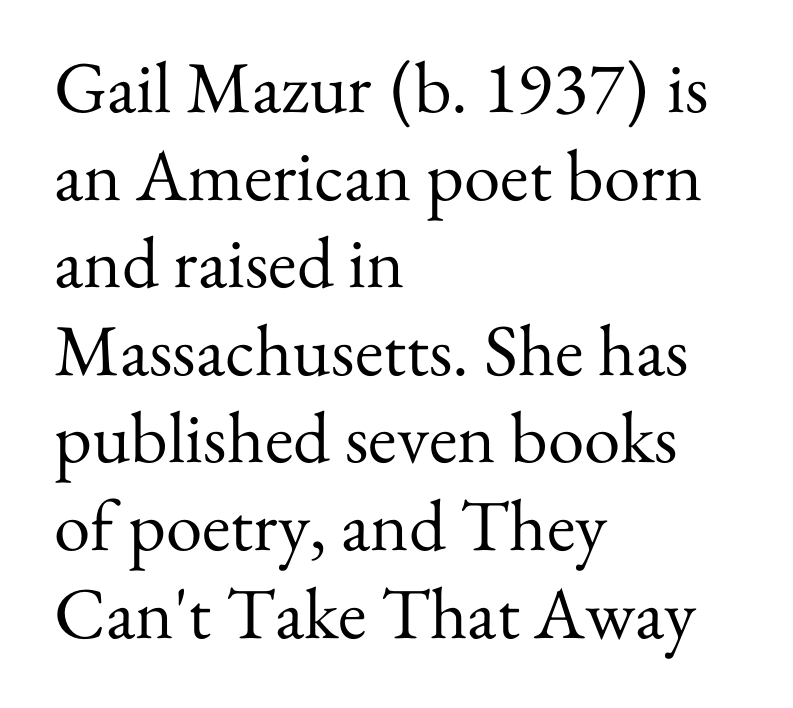
{"serif": "yes", "italic": "no", "bold": "no", "weight": "regular", "width": "normal", "stroke_contrast": "medium", "x_height": "small", "monospaced": "no", "underline": "no", "align": "left", "line_spacing_ratio": 1.2, "letter_spacing": "normal", "letter_spacing_em": 0.0, "glyph_px": 73}
